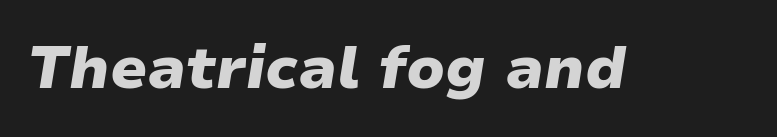
The image shows 60 px heavy type, italic (leaning right); set normal letter spacing, not underlined; low stroke contrast and a medium x-height.
